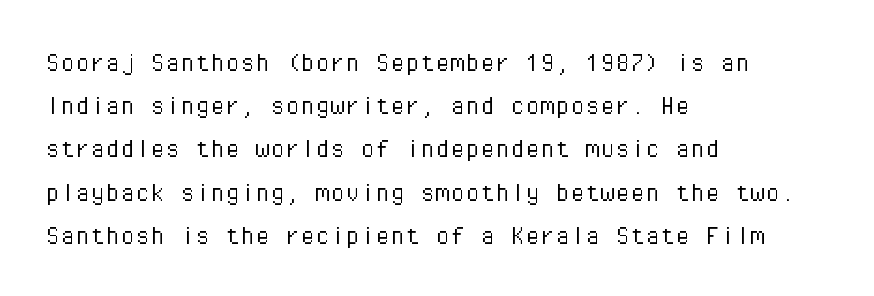
{"serif": "no", "italic": "no", "bold": "no", "weight": "light", "width": "normal", "stroke_contrast": "low", "x_height": "medium", "monospaced": "yes", "underline": "no", "align": "left", "line_spacing": "normal", "line_spacing_ratio": 1.44, "letter_spacing": "normal", "letter_spacing_em": 0.0, "glyph_px": 30}
